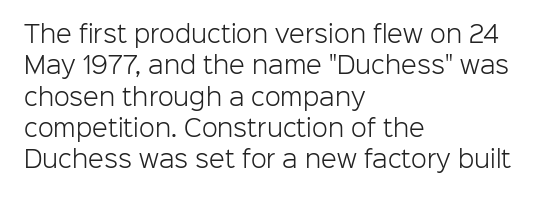
{"italic": "no", "bold": "no", "underline": "no", "align": "left", "line_spacing": "normal", "line_spacing_ratio": 1.36, "letter_spacing": "normal", "letter_spacing_em": 0.0, "glyph_px": 23}
